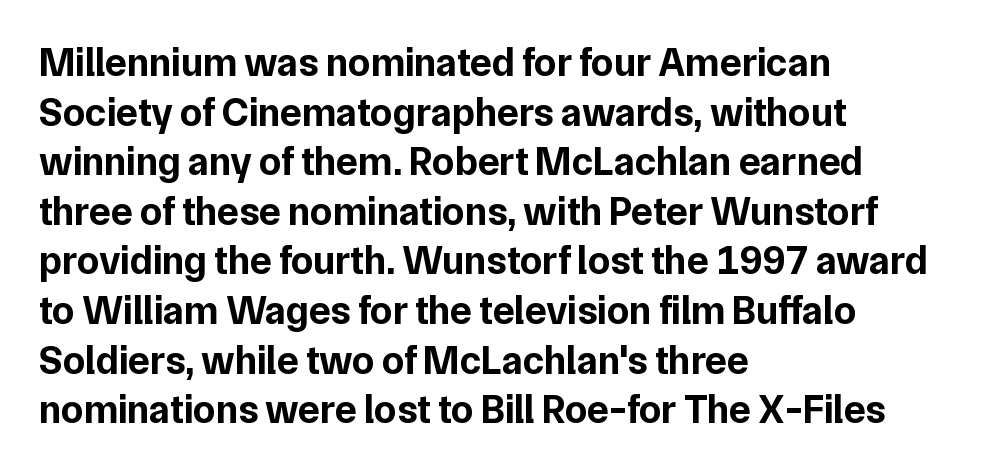
Q: Is the text bold? A: Yes.
Q: Is the text italic (slanted)? A: No, it is upright.
Q: Is the typeface a serif or a sans-serif typeface? A: Sans-serif.
Q: Is the text underlined? A: No.
Q: How is the paragraph aligned? A: Left-aligned.
Q: Is the spacing between letters normal or unusually wide? A: Normal.
Q: Width (condensed, normal, or wide)? A: Normal.
Q: Stroke contrast? A: Low.
Q: x-height? A: Medium.
Q: Monospaced? A: No.
